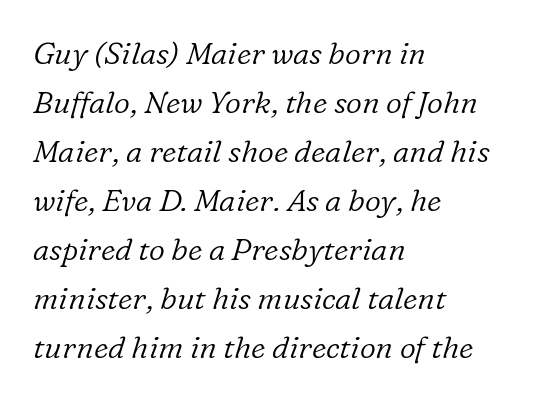
The image shows 31 px light serif type, italic (leaning right); set left-aligned, normal line spacing (1.58x), normal letter spacing, not underlined; low stroke contrast and a medium x-height.
